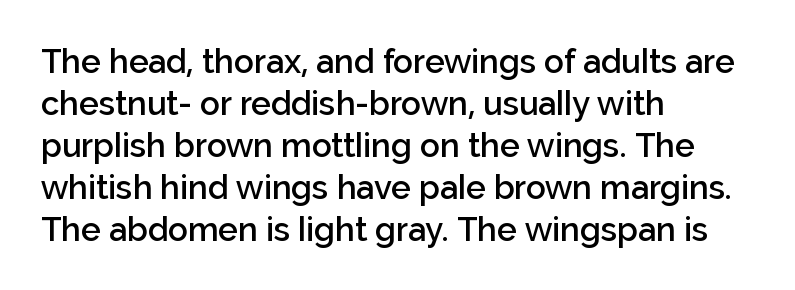
{"serif": "no", "italic": "no", "bold": "semi", "weight": "semibold", "width": "normal", "stroke_contrast": "low", "x_height": "medium", "monospaced": "no", "underline": "no", "align": "left", "line_spacing": "normal", "line_spacing_ratio": 1.27, "letter_spacing": "normal", "letter_spacing_em": 0.0, "glyph_px": 33}
